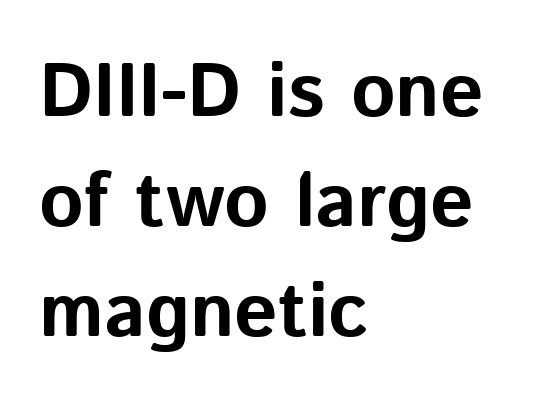
Q: Is the text bold? A: Yes.
Q: Is the text italic (slanted)? A: No, it is upright.
Q: Is the typeface a serif or a sans-serif typeface? A: Sans-serif.
Q: Is the text underlined? A: No.
Q: How is the paragraph aligned? A: Left-aligned.
Q: Is the spacing between letters normal or unusually wide? A: Normal.
Q: Is the spacing between lines tight, normal or loose? A: Normal.
Q: Width (condensed, normal, or wide)? A: Normal.
Q: Stroke contrast? A: Low.
Q: x-height? A: Medium.
Q: Monospaced? A: No.
